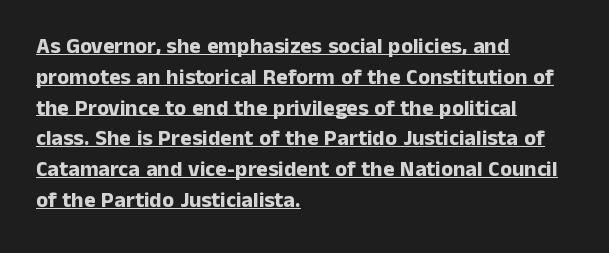
This rendering leaves character spacing at its baseline value. Weight: bold. The letters stand straight up with perfectly vertical stems. Horizontally, the lines are justified to the leading edge only.
